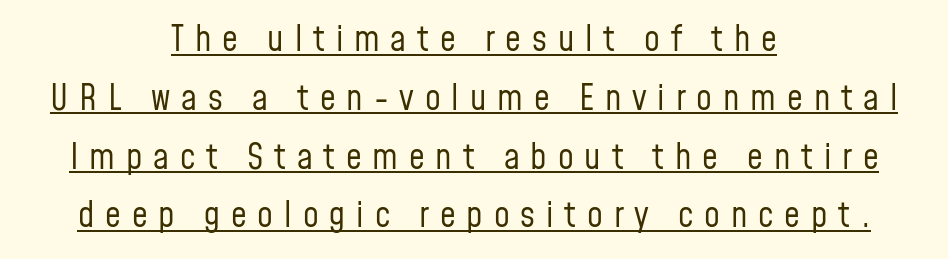
Q: Is the text bold? A: No.
Q: Is the text italic (slanted)? A: No, it is upright.
Q: Is the typeface a serif or a sans-serif typeface? A: Sans-serif.
Q: Is the text underlined? A: Yes.
Q: How is the paragraph aligned? A: Centered.
Q: Is the spacing between letters normal or unusually wide? A: Unusually wide.
Q: Is the spacing between lines tight, normal or loose? A: Normal.
Q: Width (condensed, normal, or wide)? A: Condensed.
Q: Stroke contrast? A: Low.
Q: x-height? A: Medium.
Q: Monospaced? A: No.
